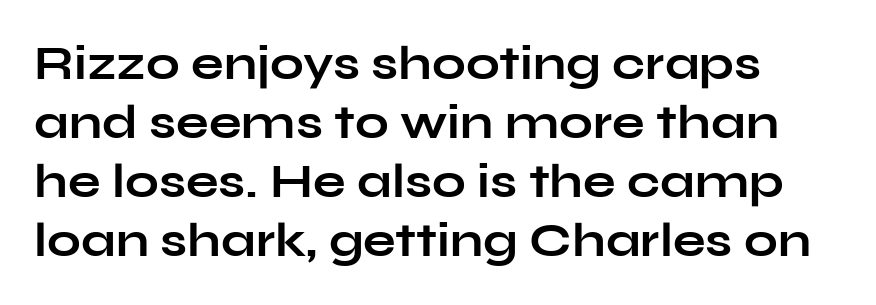
The image shows 48 px bold, wide sans-serif type, upright; set left-aligned, line spacing 1.23x, normal letter spacing, not underlined; low stroke contrast and a medium x-height.
